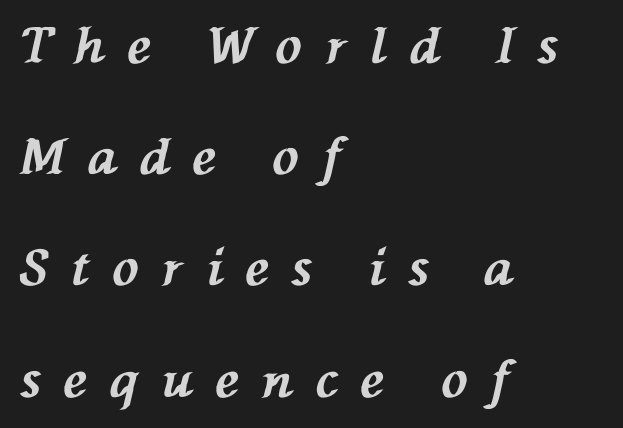
The image shows 49 px bold type, italic (leaning left); set left-aligned, loose line spacing (2.27x), unusually wide letter spacing (+0.47 em), not underlined; medium stroke contrast and a medium x-height.
